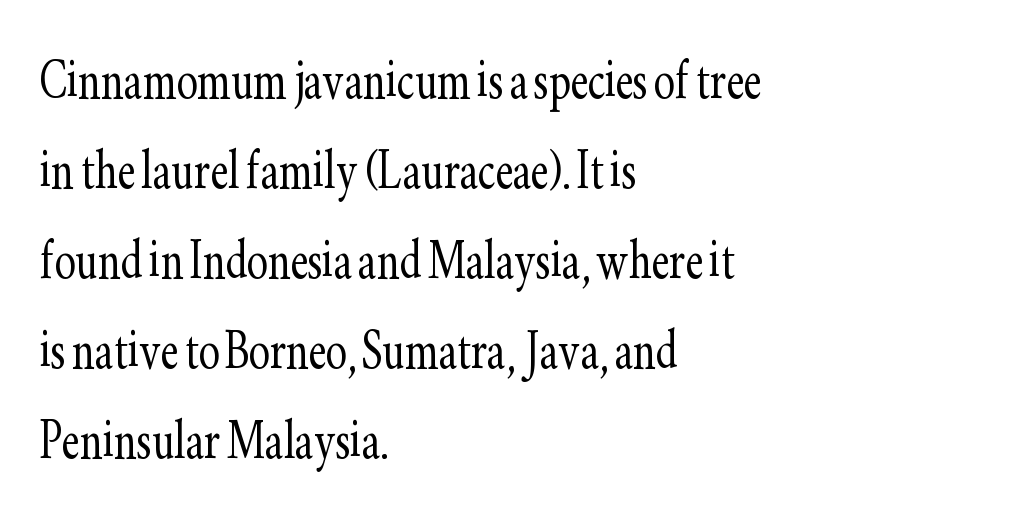
Horizontal bands of white between lines are of average thickness. Bare-footed words on every line. Stems and bowls with no extra thickness — not bold. Leftover space on each line is placed entirely after the last word. The line texture is even and compact thanks to regular tracking.
